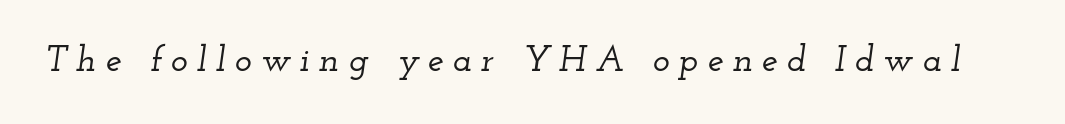
{"serif": "yes", "italic": "yes", "lean": "right", "slant_degrees": 12, "width": "wide", "stroke_contrast": "low", "x_height": "small", "monospaced": "no", "underline": "no", "letter_spacing": "wide", "letter_spacing_em": 0.25, "glyph_px": 36}
